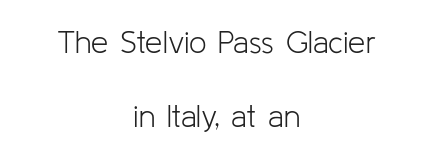
Q: Is the text bold? A: No.
Q: Is the text italic (slanted)? A: No, it is upright.
Q: Is the typeface a serif or a sans-serif typeface? A: Sans-serif.
Q: Is the text underlined? A: No.
Q: How is the paragraph aligned? A: Centered.
Q: Is the spacing between letters normal or unusually wide? A: Normal.
Q: Is the spacing between lines tight, normal or loose? A: Loose.
Q: Width (condensed, normal, or wide)? A: Normal.
Q: Stroke contrast? A: Low.
Q: x-height? A: Medium.
Q: Monospaced? A: No.
